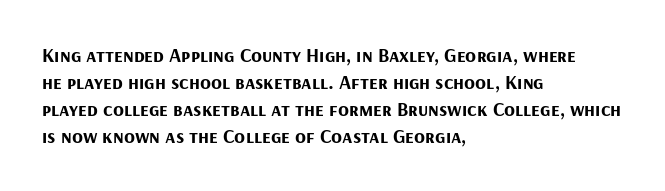
The font's upright variant was chosen for this text. Notice how the passage keeps a crisp vertical edge on the left only. Honestly, the row spacing looks completely unremarkable. Bare-footed words on every line.
